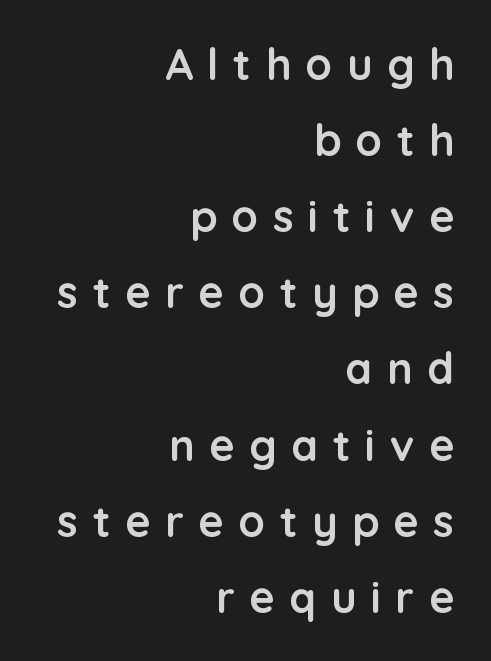
There is plenty of visible air inserted between adjacent glyphs. The sample has been set heavy, in full bold. Nobody drew a line under any word here. Does the lettering tilt? It doesn't — this is upright. The text was rendered using a sans face with plain stroke endings.
